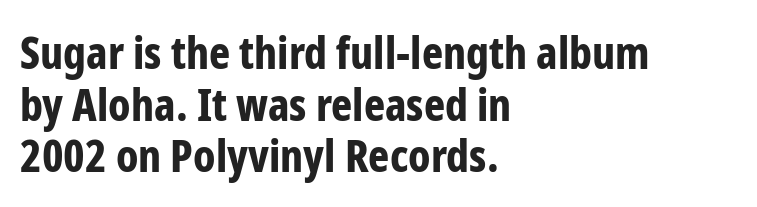
Heavy-handed strokes throughout: this text is bold. This rendering features lettering with no underline. In terms of letterform style, serifs are entirely absent. Notice how descenders almost collide with the ascenders below — that's tight leading. These lines were composed using upright roman letters. Caption: standard tracking, unaltered.
